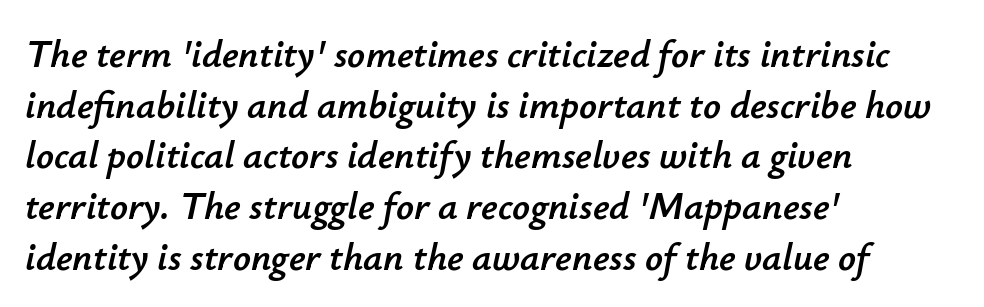
{"italic": "yes", "lean": "right", "slant_degrees": 12, "width": "normal", "stroke_contrast": "low", "x_height": "small", "monospaced": "no", "underline": "no", "align": "left", "line_spacing": "normal", "line_spacing_ratio": 1.3, "letter_spacing": "normal", "letter_spacing_em": 0.0, "glyph_px": 39}
